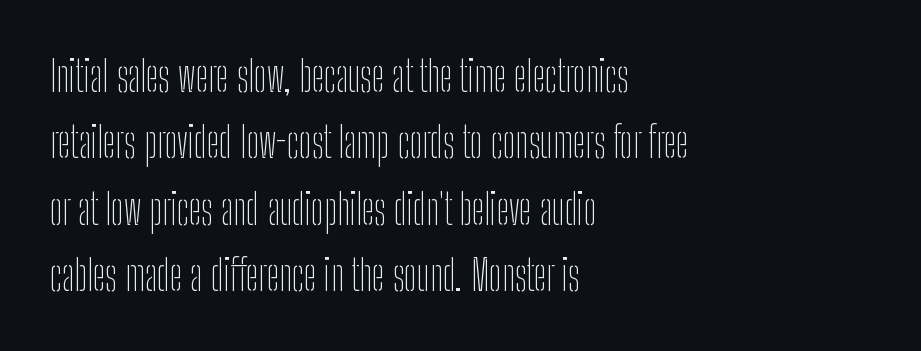
The letterforms sit at book weight or below. Casual observation: everything's shoved over to the left. Evenly set lines give the paragraph a standard silhouette. How are the letters spaced? Ordinarily, with no added tracking. The space directly below the letters is spotless.
